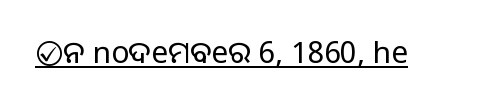
Are there feet on the stems? There aren't — it's a sans. Has an underline been added? It has. The lettering stays uniformly vertical, giving the passage a roman look. What stands out about the letter spacing? Nothing — it is the standard amount. Think of a printed novel: that variable character pitch is what you see here.
